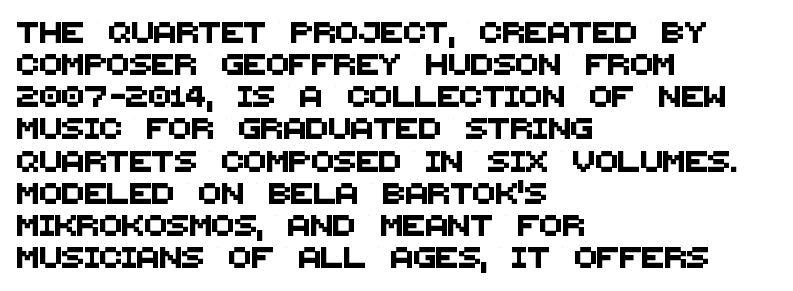
The image shows 21 px text type; set left-aligned, normal line spacing (1.53x), normal letter spacing, not underlined.
